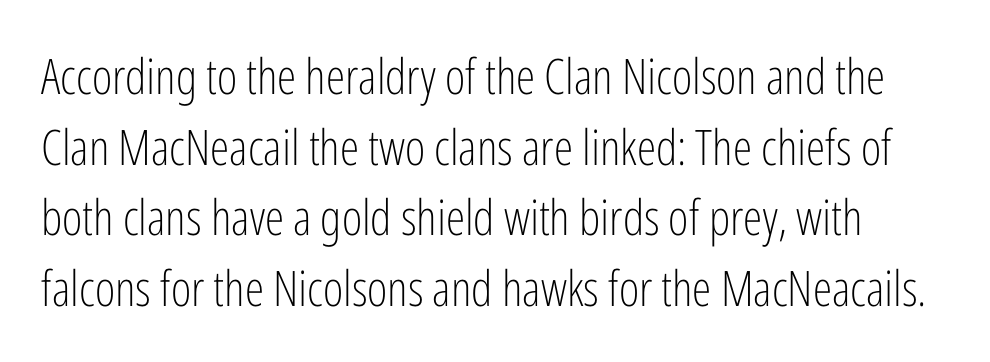
Think of a printed novel: that variable character pitch is what you see here. Tracking here is standard; glyphs follow each other at the usual distance. On a weight scale, this lands at 450 or below. The specimen reads as upright at a glance. Clear beneath every line of the passage.
